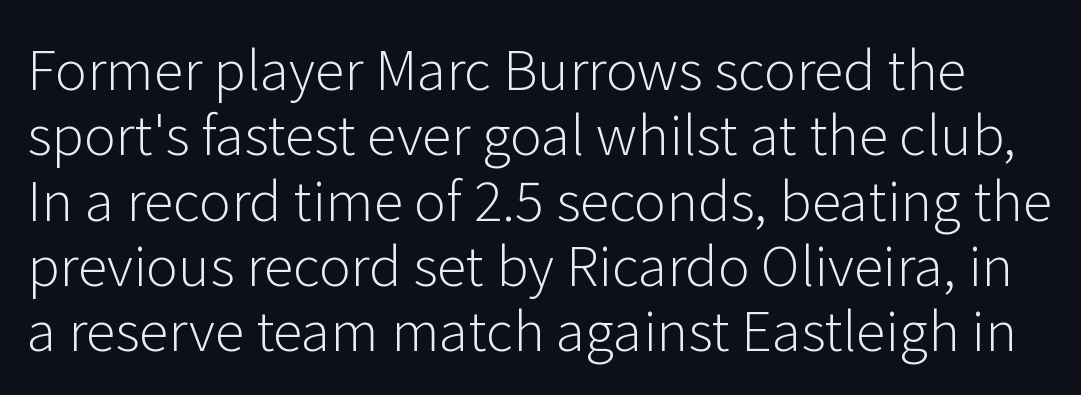
The weight tops out at a normal text grade. This sample has the flowing, uneven cadence of proportional lettering. Rendered with straight, roman letterforms. Typographically, this falls in the sans-serif category. Honestly, the letter spacing is just normal — you wouldn't notice it.
